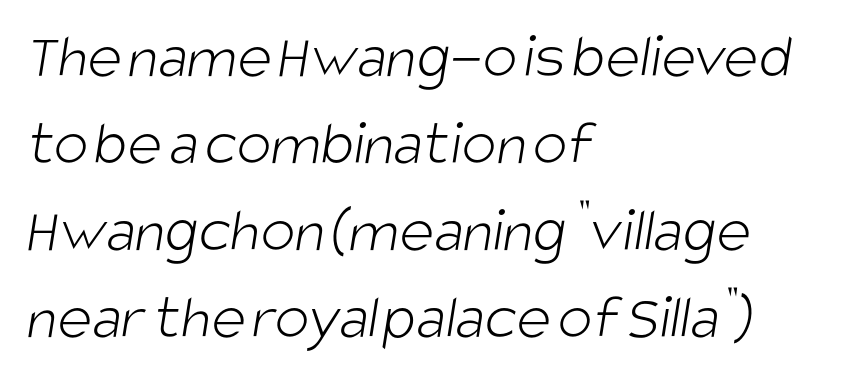
{"serif": "no", "bold": "no", "weight": "light", "width": "condensed", "stroke_contrast": "low", "x_height": "large", "monospaced": "no", "underline": "no", "align": "left", "line_spacing": "normal", "line_spacing_ratio": 1.34, "letter_spacing": "normal", "letter_spacing_em": 0.0, "glyph_px": 65}
